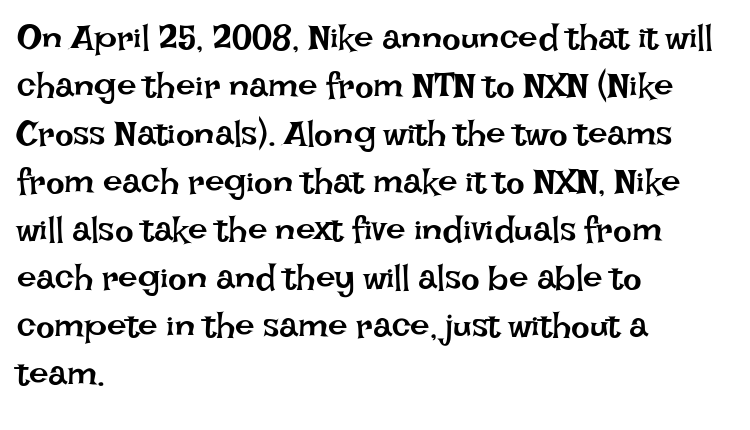
{"italic": "no", "bold": "no", "weight": "regular", "width": "normal", "stroke_contrast": "low", "x_height": "large", "monospaced": "no", "underline": "no", "align": "left", "line_spacing": "normal", "line_spacing_ratio": 1.37, "letter_spacing": "normal", "letter_spacing_em": 0.0, "glyph_px": 35}
